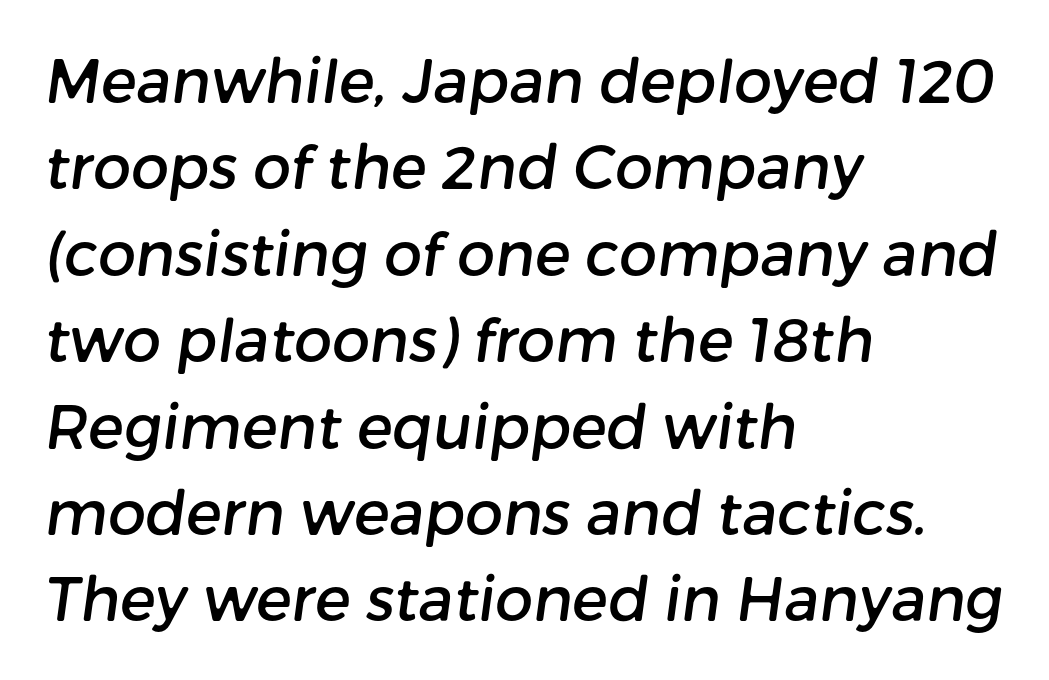
Q: Is the typeface a serif or a sans-serif typeface? A: Sans-serif.
Q: Is the text underlined? A: No.
Q: How is the paragraph aligned? A: Left-aligned.
Q: Is the spacing between letters normal or unusually wide? A: Normal.
Q: Is the spacing between lines tight, normal or loose? A: Normal.
Q: Width (condensed, normal, or wide)? A: Normal.
Q: Stroke contrast? A: Low.
Q: x-height? A: Medium.
Q: Monospaced? A: No.
